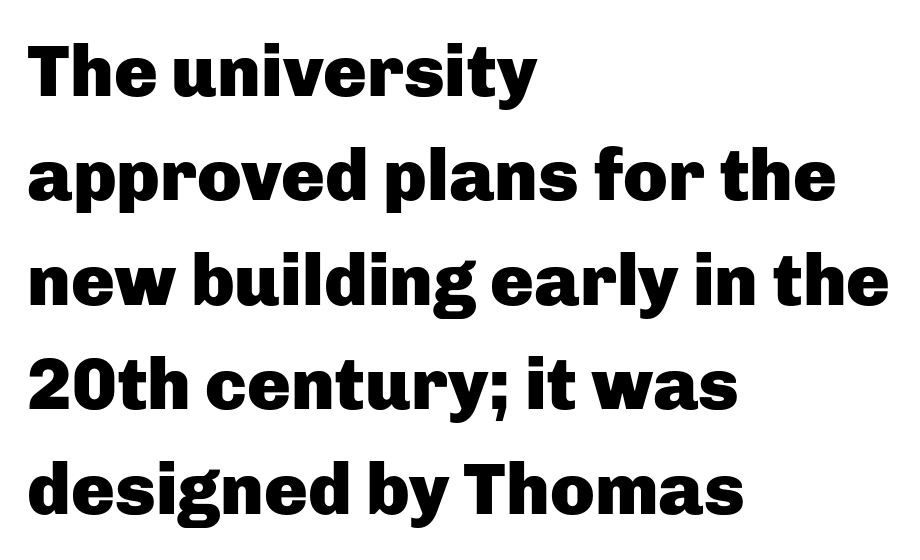
Q: Is the text bold? A: Yes.
Q: Is the text italic (slanted)? A: No, it is upright.
Q: Is the typeface a serif or a sans-serif typeface? A: Sans-serif.
Q: Is the text underlined? A: No.
Q: How is the paragraph aligned? A: Left-aligned.
Q: Is the spacing between letters normal or unusually wide? A: Normal.
Q: Is the spacing between lines tight, normal or loose? A: Normal.
Q: Width (condensed, normal, or wide)? A: Normal.
Q: Stroke contrast? A: Low.
Q: x-height? A: Medium.
Q: Monospaced? A: No.
